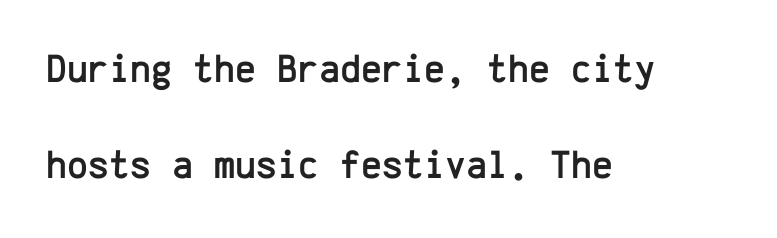
Q: Is the text italic (slanted)? A: No, it is upright.
Q: Is the typeface a serif or a sans-serif typeface? A: Sans-serif.
Q: Is the text underlined? A: No.
Q: How is the paragraph aligned? A: Left-aligned.
Q: Is the spacing between letters normal or unusually wide? A: Normal.
Q: Is the spacing between lines tight, normal or loose? A: Loose.
Q: Width (condensed, normal, or wide)? A: Normal.
Q: Stroke contrast? A: Low.
Q: x-height? A: Medium.
Q: Monospaced? A: Yes.
